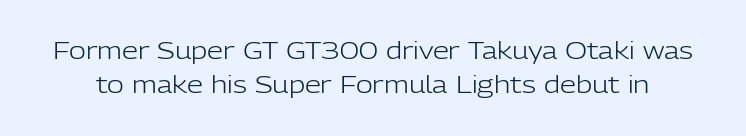
The image shows 23 px text type, upright; set normal line spacing (1.49x), normal letter spacing, not underlined.
